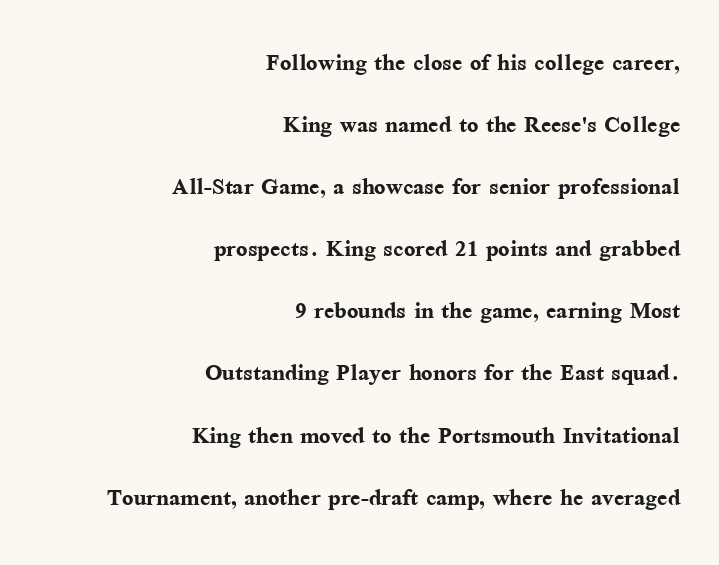
Q: Is the text bold? A: Yes.
Q: Is the text italic (slanted)? A: No, it is upright.
Q: Is the typeface a serif or a sans-serif typeface? A: Serif.
Q: Is the text underlined? A: No.
Q: How is the paragraph aligned? A: Right-aligned.
Q: Is the spacing between letters normal or unusually wide? A: Normal.
Q: Is the spacing between lines tight, normal or loose? A: Loose.
Q: Width (condensed, normal, or wide)? A: Normal.
Q: Stroke contrast? A: Medium.
Q: x-height? A: Medium.
Q: Monospaced? A: No.
